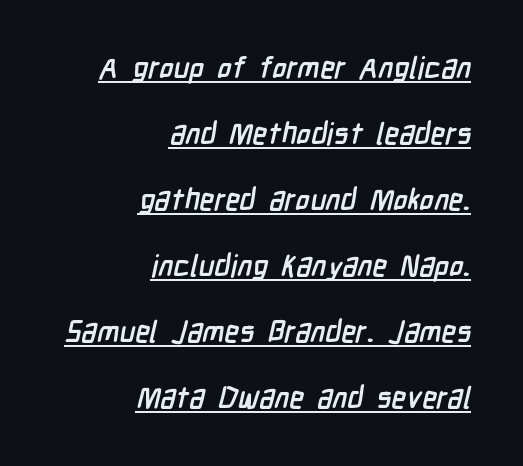
Compared with a flush-left layout, this one pins lines to the opposite, right side. Looks like regular typesetting: each glyph gets only the width it needs. The passage shown is underscored from start to finish. The passage shown is emphatically bold.
